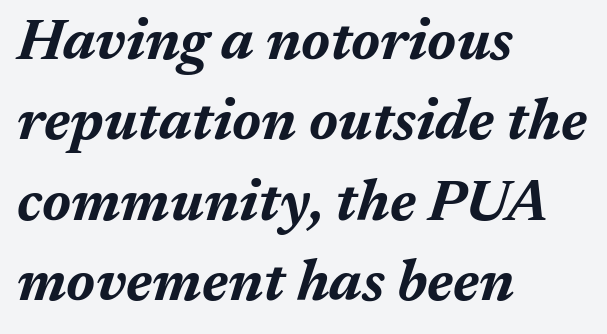
Q: Is the text bold? A: Yes.
Q: Is the text italic (slanted)? A: Yes, it leans right by about 17 degrees.
Q: Is the text underlined? A: No.
Q: How is the paragraph aligned? A: Left-aligned.
Q: Is the spacing between letters normal or unusually wide? A: Normal.
Q: Is the spacing between lines tight, normal or loose? A: Normal.
Q: Width (condensed, normal, or wide)? A: Normal.
Q: Stroke contrast? A: Medium.
Q: x-height? A: Medium.
Q: Monospaced? A: No.
